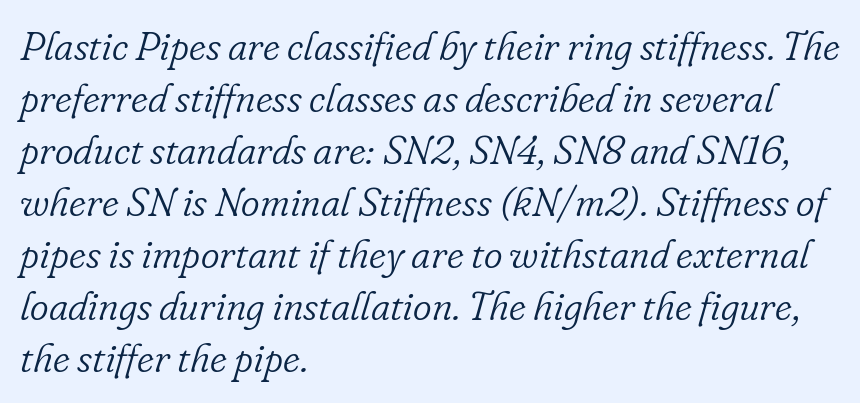
{"serif": "yes", "italic": "yes", "lean": "right", "slant_degrees": 16, "bold": "no", "weight": "light", "width": "normal", "stroke_contrast": "low", "x_height": "small", "monospaced": "no", "underline": "no", "align": "left", "line_spacing": "normal", "line_spacing_ratio": 1.3, "letter_spacing": "normal", "letter_spacing_em": 0.0, "glyph_px": 40}
